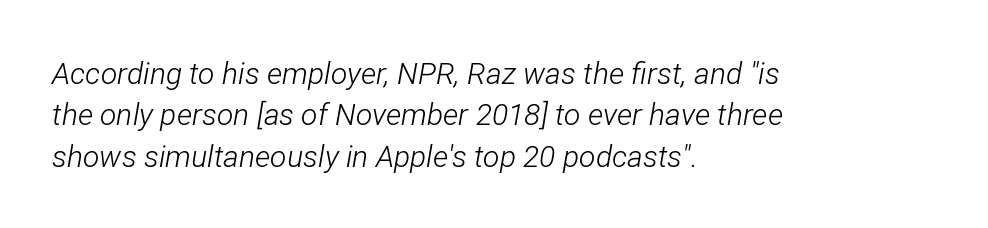
Q: Is the text bold? A: No.
Q: Is the text italic (slanted)? A: Yes, it leans right by about 12 degrees.
Q: Is the text underlined? A: No.
Q: How is the paragraph aligned? A: Left-aligned.
Q: Is the spacing between letters normal or unusually wide? A: Normal.
Q: Is the spacing between lines tight, normal or loose? A: Normal.
Q: Width (condensed, normal, or wide)? A: Condensed.
Q: Stroke contrast? A: Low.
Q: x-height? A: Medium.
Q: Monospaced? A: No.
